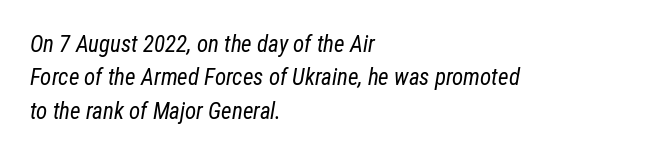
The image shows 23 px text type, italic (leaning right); set left-aligned, normal line spacing (1.45x), normal letter spacing, not underlined.
